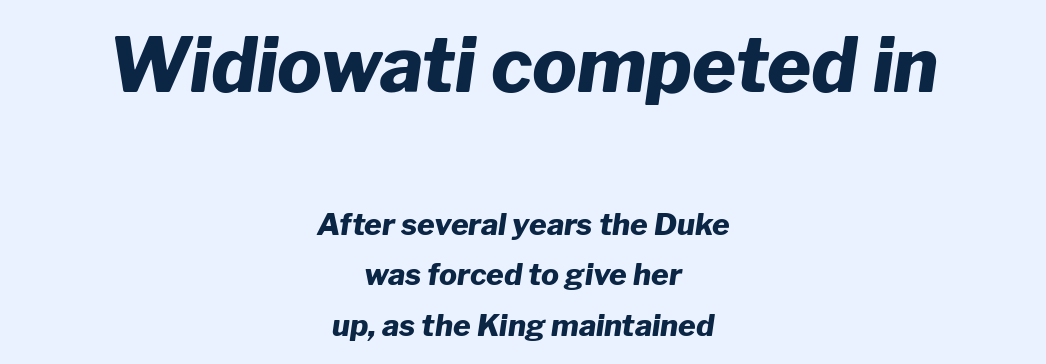
{"italic": "yes", "lean": "right", "slant_degrees": 8, "bold": "yes", "weight": "heavy", "width": "normal", "stroke_contrast": "low", "x_height": "medium", "monospaced": "no", "underline": "no", "align": "center", "line_spacing": "normal", "line_spacing_ratio": 1.69, "letter_spacing": "normal", "letter_spacing_em": 0.0, "larger_block": "first", "size_ratio": 2.5, "glyph_px": 75}
